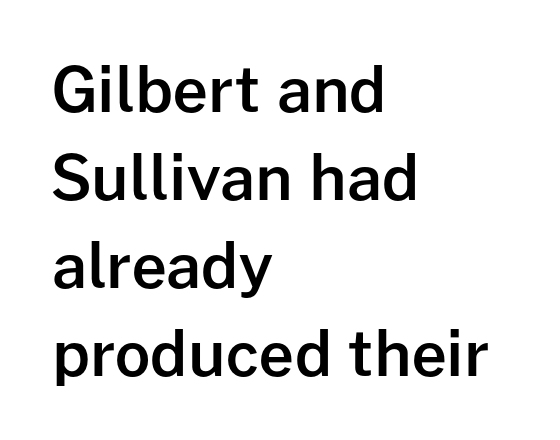
{"serif": "no", "italic": "no", "bold": "semi", "weight": "semibold", "width": "normal", "stroke_contrast": "low", "x_height": "medium", "monospaced": "no", "underline": "no", "align": "left", "line_spacing": "normal", "line_spacing_ratio": 1.42, "letter_spacing": "normal", "letter_spacing_em": 0.0, "glyph_px": 62}
